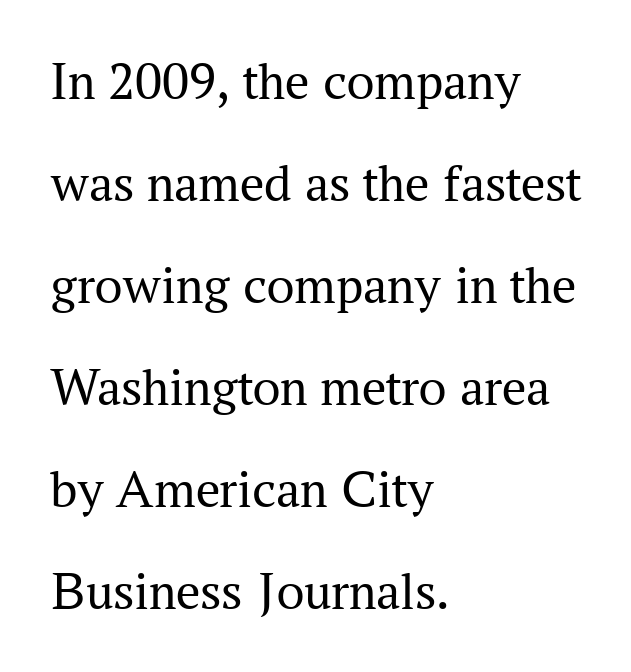
{"serif": "yes", "italic": "no", "bold": "no", "weight": "regular", "width": "normal", "stroke_contrast": "medium", "x_height": "medium", "monospaced": "no", "underline": "no", "align": "left", "line_spacing_ratio": 1.89, "letter_spacing": "normal", "letter_spacing_em": 0.0, "glyph_px": 54}
